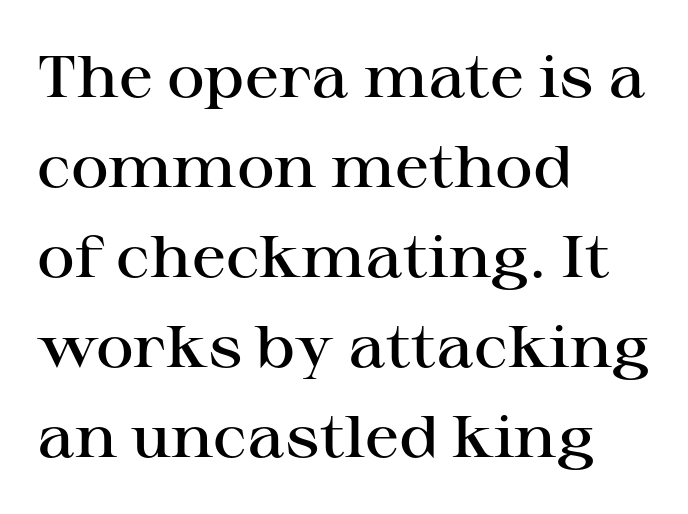
Words appear dense and cohesive because spacing is normal. Alignment: flush left. Small tapered or slab feet sit at the stroke ends, so this counts as serif. Character widths vary here, with narrow letters taking less room than wide ones.
